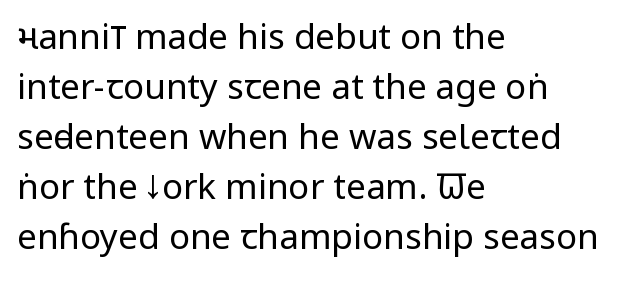
Summary of weight: not heavy and not bold. This rendering features lettering with no underline. The typesetter chose a ragged-right arrangement here. Students, note that the glyphs here touch the page at normal intervals.
